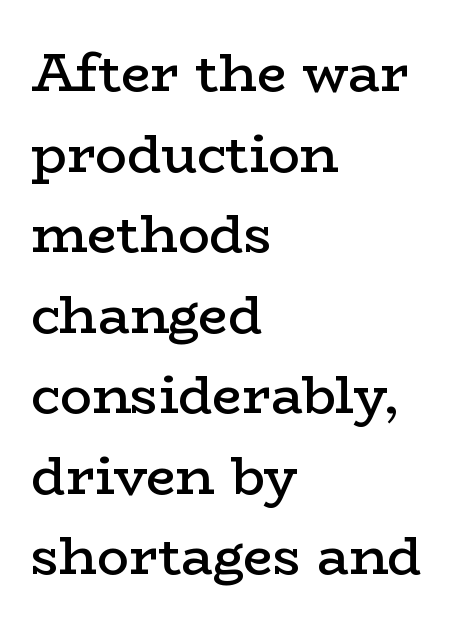
Q: Is the text bold? A: Semi-bold.
Q: Is the text italic (slanted)? A: No, it is upright.
Q: Is the typeface a serif or a sans-serif typeface? A: Serif.
Q: Is the text underlined? A: No.
Q: How is the paragraph aligned? A: Left-aligned.
Q: Is the spacing between letters normal or unusually wide? A: Normal.
Q: Is the spacing between lines tight, normal or loose? A: Normal.
Q: Width (condensed, normal, or wide)? A: Wide.
Q: Stroke contrast? A: Low.
Q: x-height? A: Medium.
Q: Monospaced? A: No.
